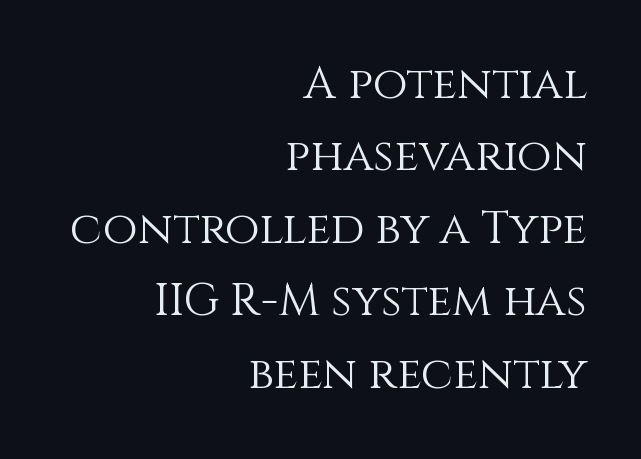
Q: Is the text bold? A: No.
Q: Is the text italic (slanted)? A: No, it is upright.
Q: Is the text underlined? A: No.
Q: How is the paragraph aligned? A: Right-aligned.
Q: Is the spacing between letters normal or unusually wide? A: Normal.
Q: Is the spacing between lines tight, normal or loose? A: Normal.
Q: Width (condensed, normal, or wide)? A: Normal.
Q: Stroke contrast? A: Medium.
Q: x-height? A: Large.
Q: Monospaced? A: No.
